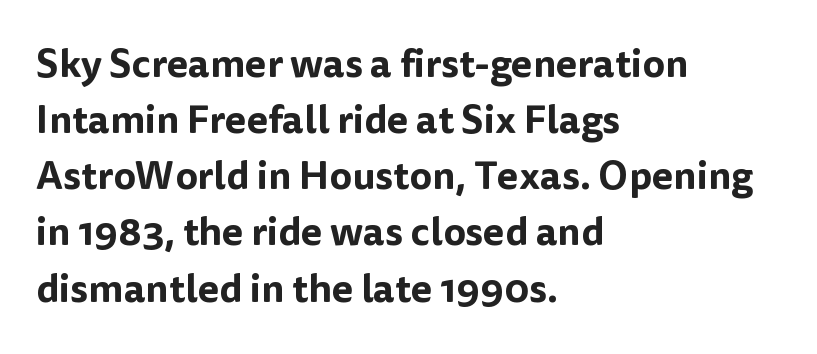
Q: Is the text italic (slanted)? A: No, it is upright.
Q: Is the typeface a serif or a sans-serif typeface? A: Sans-serif.
Q: Is the text underlined? A: No.
Q: How is the paragraph aligned? A: Left-aligned.
Q: Is the spacing between letters normal or unusually wide? A: Normal.
Q: Is the spacing between lines tight, normal or loose? A: Normal.
Q: Width (condensed, normal, or wide)? A: Normal.
Q: Stroke contrast? A: Low.
Q: x-height? A: Medium.
Q: Monospaced? A: No.
